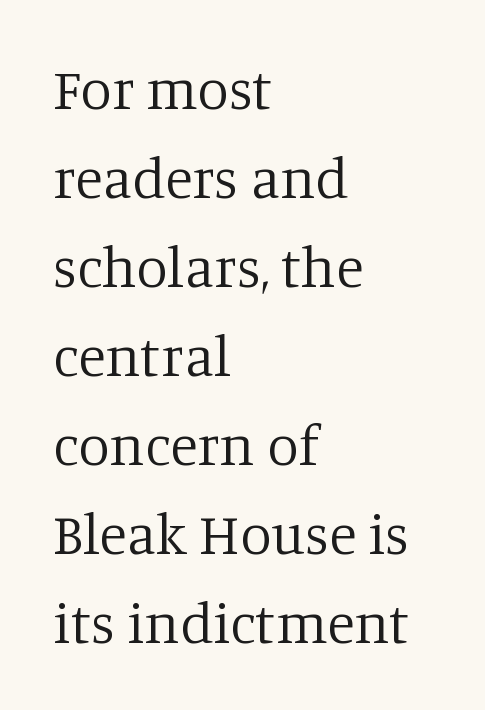
{"serif": "yes", "italic": "no", "bold": "no", "weight": "regular", "width": "normal", "stroke_contrast": "low", "x_height": "large", "monospaced": "no", "underline": "no", "align": "left", "line_spacing": "normal", "line_spacing_ratio": 1.56, "letter_spacing": "normal", "letter_spacing_em": 0.0, "glyph_px": 57}
